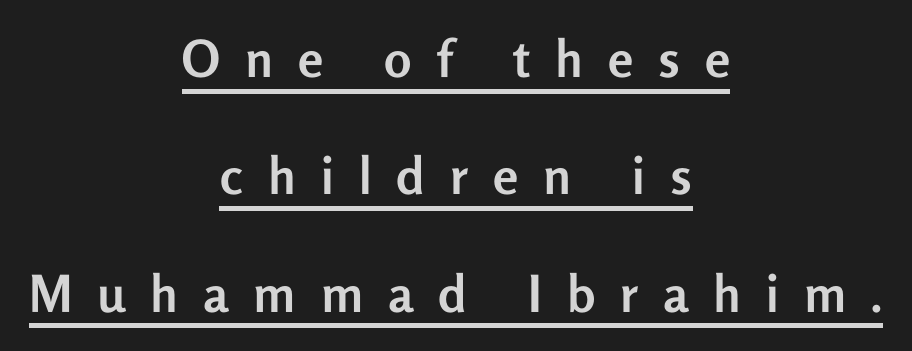
Q: Is the text bold? A: Yes.
Q: Is the text italic (slanted)? A: No, it is upright.
Q: Is the typeface a serif or a sans-serif typeface? A: Sans-serif.
Q: Is the text underlined? A: Yes.
Q: How is the paragraph aligned? A: Centered.
Q: Is the spacing between letters normal or unusually wide? A: Unusually wide.
Q: Is the spacing between lines tight, normal or loose? A: Loose.
Q: Width (condensed, normal, or wide)? A: Normal.
Q: Stroke contrast? A: Low.
Q: x-height? A: Medium.
Q: Monospaced? A: No.
